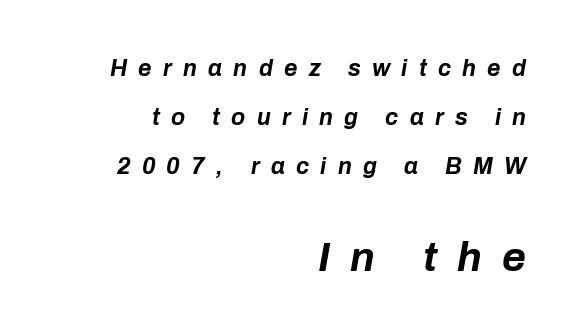
Does the lettering tilt? It does — this is italic. Compare the two chunks: the lower has the greater cap height. The baseline area is clear. Strokes here are thick enough to call this a true bold. How would I describe the line gaps? Wide and relaxed.
